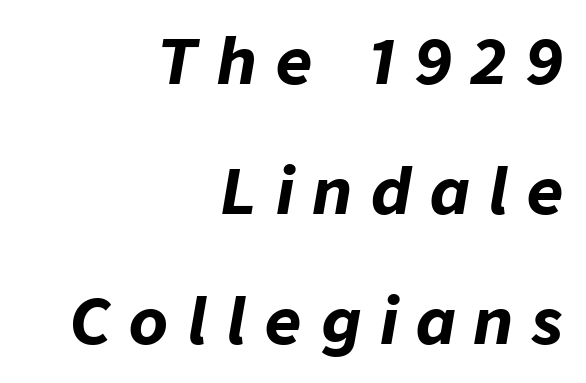
Q: Is the text bold? A: Yes.
Q: Is the text italic (slanted)? A: Yes, it leans right by about 9 degrees.
Q: Is the text underlined? A: No.
Q: How is the paragraph aligned? A: Right-aligned.
Q: Is the spacing between letters normal or unusually wide? A: Unusually wide.
Q: Is the spacing between lines tight, normal or loose? A: Loose.
Q: Width (condensed, normal, or wide)? A: Normal.
Q: Stroke contrast? A: Low.
Q: x-height? A: Medium.
Q: Monospaced? A: No.
